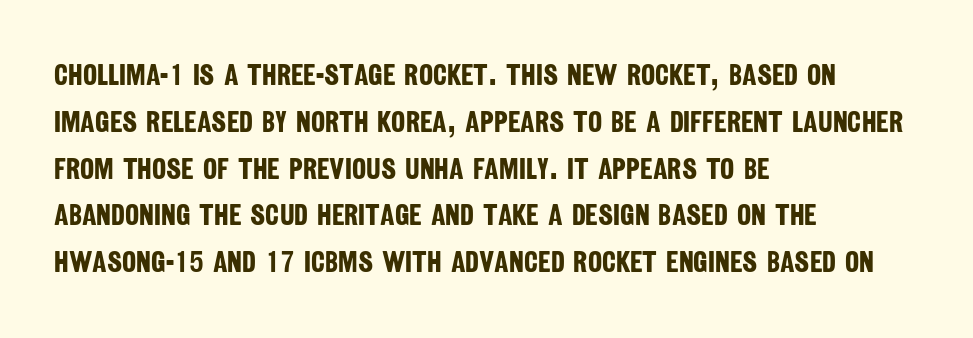
The image shows 30 px bold, condensed sans-serif type; set left-aligned, normal line spacing (1.56x), normal letter spacing, not underlined; low stroke contrast and a large x-height.
